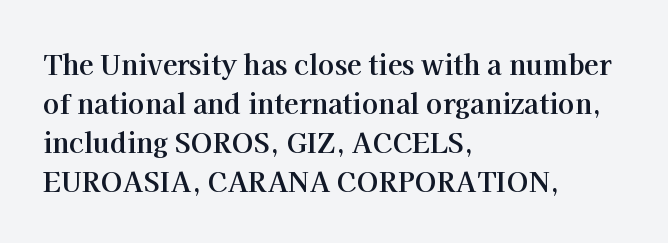
Q: Is the text bold? A: Yes.
Q: Is the text italic (slanted)? A: No, it is upright.
Q: Is the text underlined? A: No.
Q: How is the paragraph aligned? A: Left-aligned.
Q: Is the spacing between letters normal or unusually wide? A: Normal.
Q: Is the spacing between lines tight, normal or loose? A: Normal.
